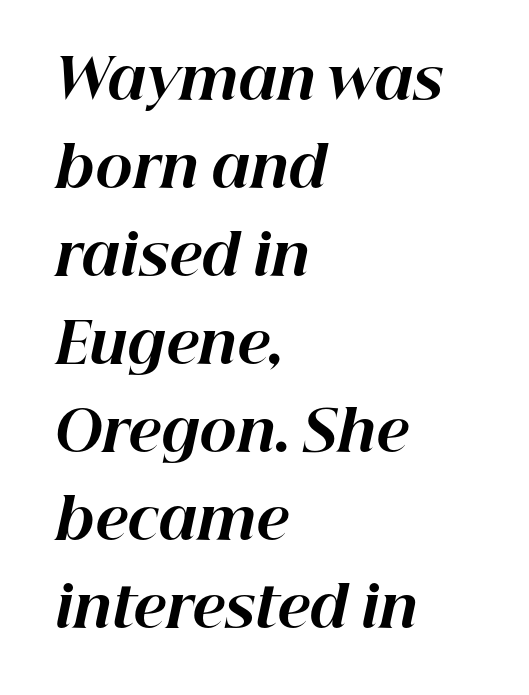
The foot of each line stays bare and open. Characters follow at the spacing the type designer built in. The text carries the slant typical of an italic or oblique font. The vertical gap from one line to the next is medium. These lines are rendered in a variable-pitch font. Its strokes are broad and dark, the hallmark of bold type.
